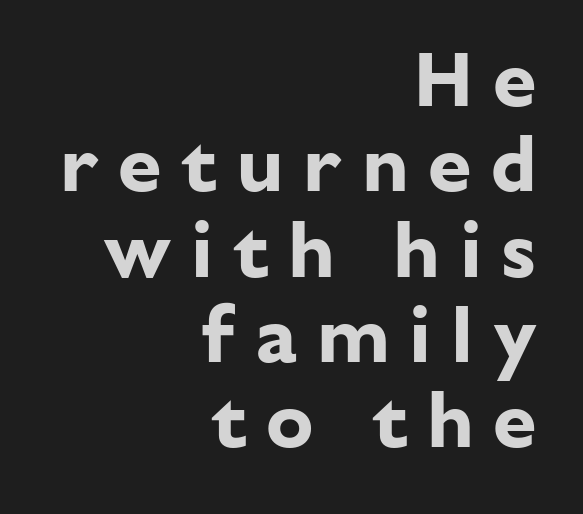
Q: Is the text bold? A: Yes.
Q: Is the text italic (slanted)? A: No, it is upright.
Q: Is the typeface a serif or a sans-serif typeface? A: Sans-serif.
Q: Is the text underlined? A: No.
Q: How is the paragraph aligned? A: Right-aligned.
Q: Is the spacing between letters normal or unusually wide? A: Unusually wide.
Q: Is the spacing between lines tight, normal or loose? A: Tight.
Q: Width (condensed, normal, or wide)? A: Normal.
Q: Stroke contrast? A: Low.
Q: x-height? A: Medium.
Q: Monospaced? A: No.
